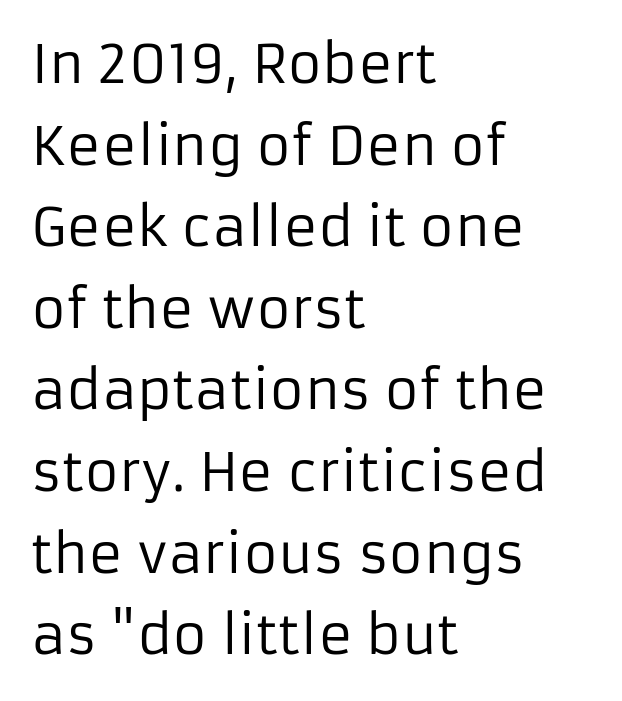
Q: Is the text bold? A: No.
Q: Is the text italic (slanted)? A: No, it is upright.
Q: Is the typeface a serif or a sans-serif typeface? A: Sans-serif.
Q: Is the text underlined? A: No.
Q: How is the paragraph aligned? A: Left-aligned.
Q: Is the spacing between letters normal or unusually wide? A: Normal.
Q: Is the spacing between lines tight, normal or loose? A: Normal.
Q: Width (condensed, normal, or wide)? A: Normal.
Q: Stroke contrast? A: Low.
Q: x-height? A: Medium.
Q: Monospaced? A: No.
